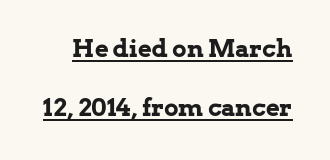
{"italic": "no", "bold": "yes", "underline": "yes", "line_spacing": "loose", "line_spacing_ratio": 2.45, "letter_spacing": "normal", "letter_spacing_em": 0.0, "glyph_px": 24}
